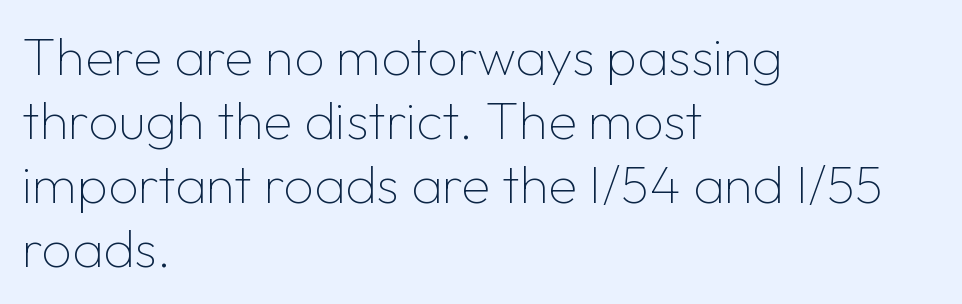
{"serif": "no", "italic": "no", "bold": "no", "weight": "thin", "width": "normal", "stroke_contrast": "low", "x_height": "medium", "monospaced": "no", "underline": "no", "align": "left", "line_spacing_ratio": 1.21, "letter_spacing": "normal", "letter_spacing_em": 0.0, "glyph_px": 53}
